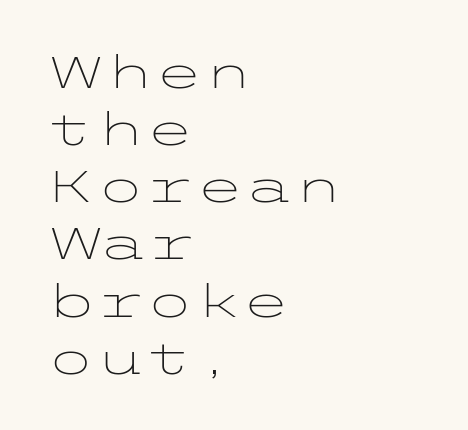
Q: Is the text bold? A: No.
Q: Is the text italic (slanted)? A: No, it is upright.
Q: Is the typeface a serif or a sans-serif typeface? A: Sans-serif.
Q: Is the text underlined? A: No.
Q: How is the paragraph aligned? A: Left-aligned.
Q: Is the spacing between letters normal or unusually wide? A: Normal.
Q: Is the spacing between lines tight, normal or loose? A: Normal.
Q: Width (condensed, normal, or wide)? A: Wide.
Q: Stroke contrast? A: Low.
Q: x-height? A: Medium.
